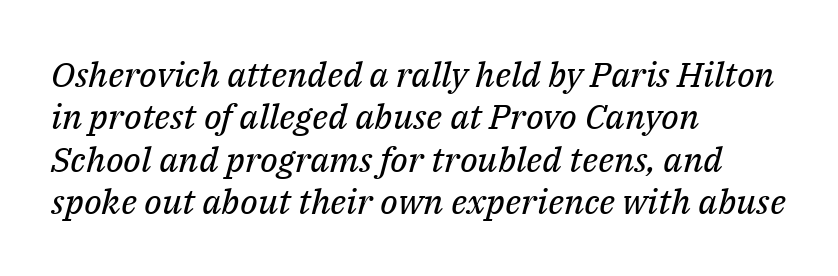
The image shows 35 px regular-weight serif type, italic (leaning right); set left-aligned, line spacing 1.21x, normal letter spacing, not underlined; medium stroke contrast and a medium x-height.
